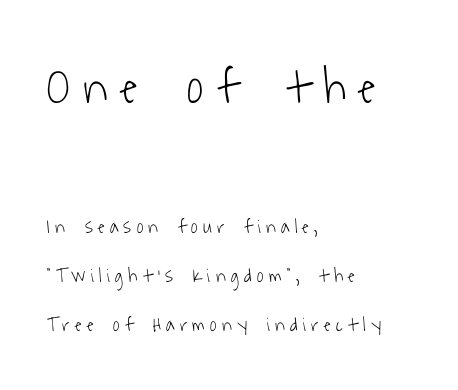
The image shows 50 px light, condensed sans-serif type; set left-aligned, loose line spacing (2.46x), unusually wide letter spacing (+0.27 em), not underlined; the first (top) block is 2.5x larger; low stroke contrast and a medium x-height.
